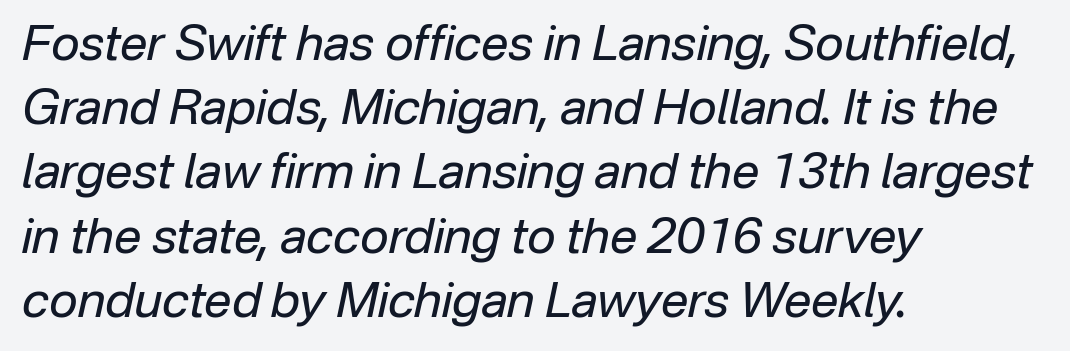
Horizontal bands of white between lines are of average thickness. The letterforms sit at book weight or below. A typesetter would mark this as italic. These lines stack with their left ends in a neat column.
